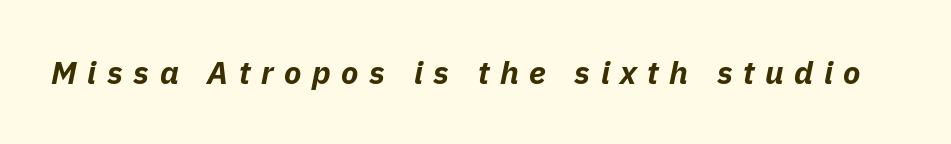
{"italic": "yes", "lean": "right", "slant_degrees": 11, "bold": "yes", "weight": "bold", "width": "normal", "stroke_contrast": "low", "x_height": "medium", "monospaced": "no", "underline": "no", "letter_spacing": "wide", "letter_spacing_em": 0.33, "glyph_px": 32}
